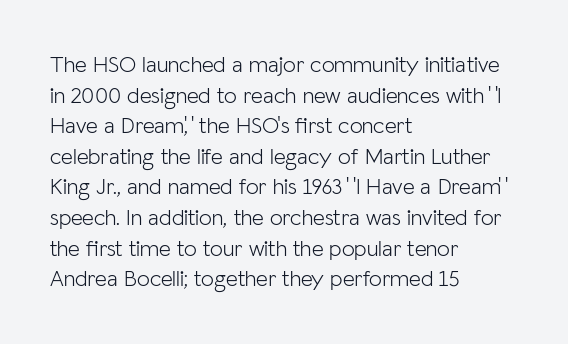
Vertical spacing — default. The text block is weighted toward the left margin, trailing off unevenly rightward. The baseline area is clear. These lines keep a tight, regular rhythm from letter to letter. No extra ink here — the face is not bold.
